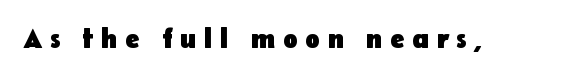
{"italic": "no", "bold": "yes", "underline": "no", "letter_spacing": "wide", "letter_spacing_em": 0.28, "glyph_px": 27}
